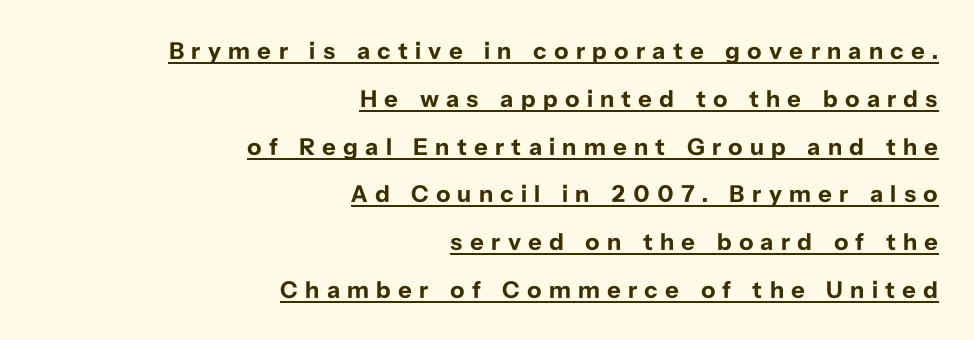
{"italic": "no", "bold": "yes", "underline": "yes", "align": "right", "line_spacing": "loose", "line_spacing_ratio": 1.99, "letter_spacing": "wide", "letter_spacing_em": 0.3, "glyph_px": 24}
